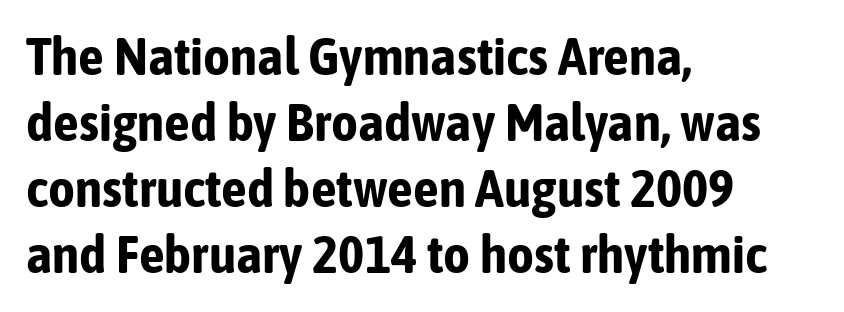
Nothing unusual about the tracking: characters are spaced as the font intends. A typesetter would mark this as roman, not italic. Look at the stroke-to-counter ratio: heavy, a bold. Lines of text with bare space underneath. The type family on display is of the sans-serif kind. Left-aligned paragraph, ragged on the right.
